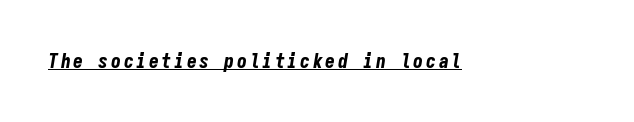
The image shows 20 px bold type, italic (leaning right); set underlined.
